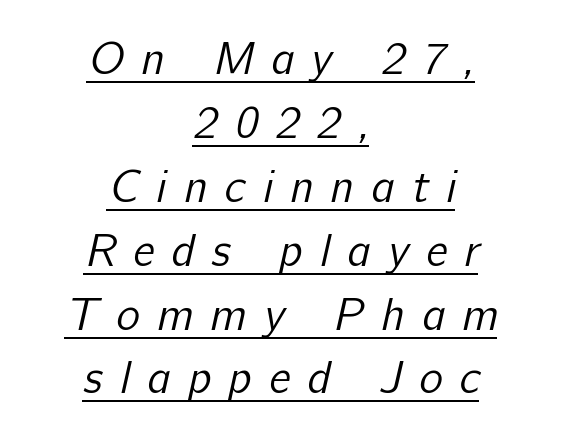
Alignment: centered. The letters advance in unequal steps, a hallmark of proportional type. Notice how a bar underscores the lettering throughout. One glance says typical: line gaps are just what's usual.
